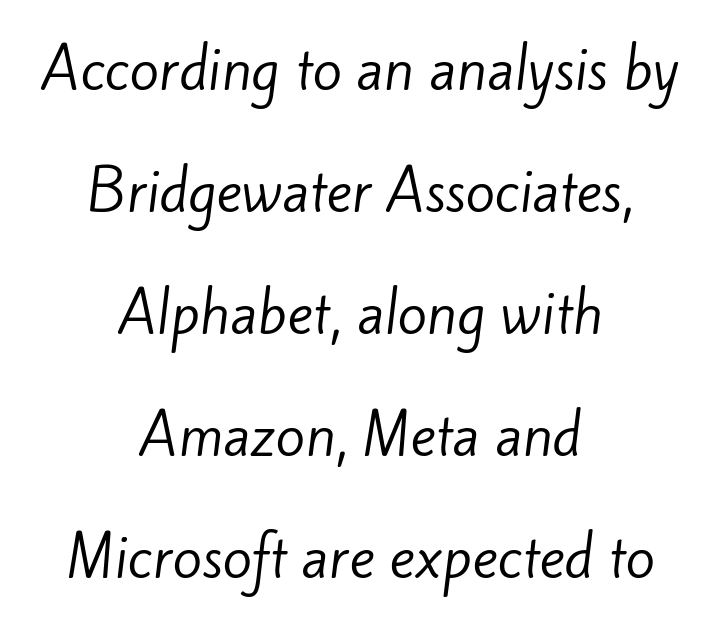
The image shows 54 px regular-weight sans-serif type; set centered, loose line spacing (2.26x), normal letter spacing, not underlined; low stroke contrast and a small x-height.
